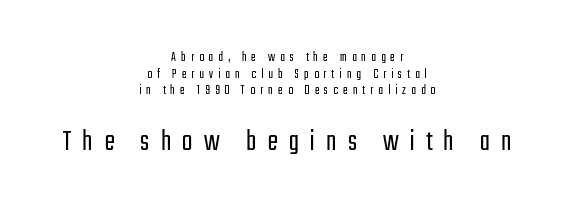
The image shows 31 px light, condensed sans-serif type, upright; set centered, line spacing 1.19x, unusually wide letter spacing (+0.36 em), not underlined; the second (bottom) block is 2.21x larger; low stroke contrast and a medium x-height.
